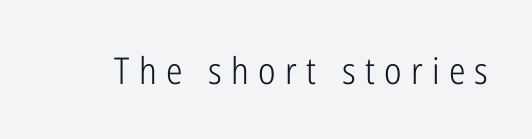
{"serif": "no", "italic": "no", "bold": "no", "weight": "light", "width": "condensed", "stroke_contrast": "low", "x_height": "medium", "monospaced": "no", "underline": "no", "letter_spacing": "wide", "letter_spacing_em": 0.25, "glyph_px": 37}
